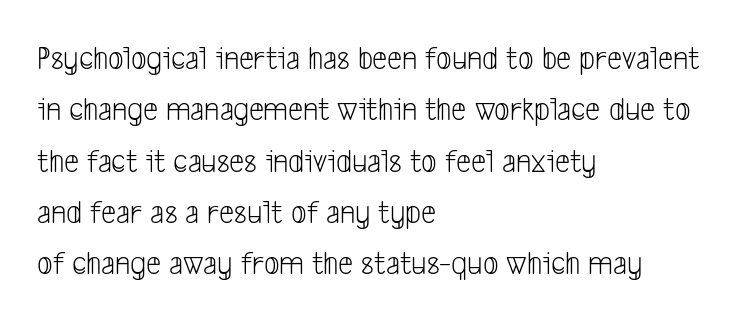
The image shows 34 px light, condensed sans-serif type; set left-aligned, normal line spacing (1.51x), normal letter spacing, not underlined; low stroke contrast and a medium x-height.
